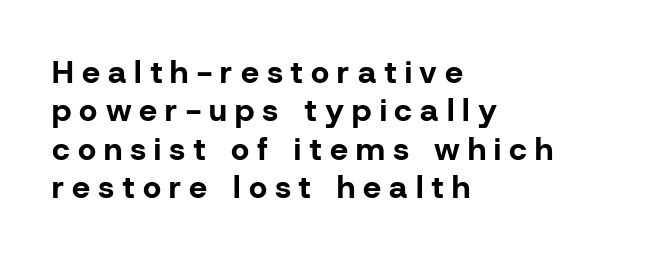
The image shows 32 px bold sans-serif type, upright; set left-aligned, line spacing 1.2x, unusually wide letter spacing (+0.25 em), not underlined; low stroke contrast and a medium x-height.
